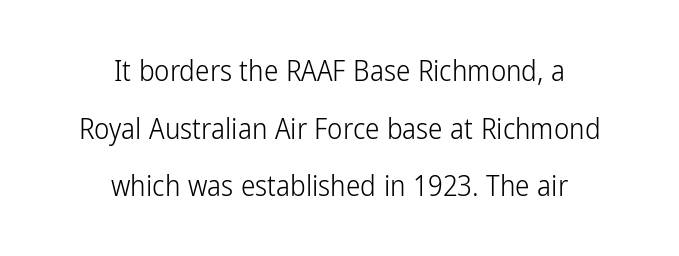
Inter-character spacing is left at the font's built-in metrics. Descenders hang freely into open space. Baseline-to-baseline distance is far greater than the letter height. Here the designer chose a conventional face with non-uniform glyph widths. Serifs: no, the terminals of the letterforms are clean. Weight: not bold — regular or lighter.
